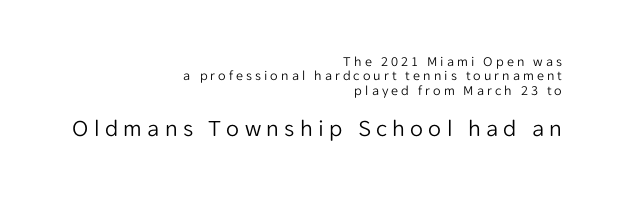
{"italic": "no", "bold": "no", "underline": "no", "align": "right", "line_spacing": "tight", "line_spacing_ratio": 1.02, "letter_spacing": "wide", "letter_spacing_em": 0.22, "larger_block": "second", "size_ratio": 1.71, "glyph_px": 24}
